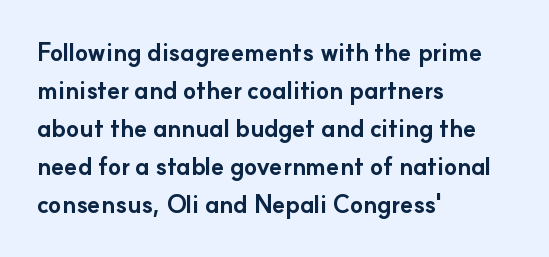
The image shows 24 px bold type, upright; set left-aligned, normal line spacing (1.58x), normal letter spacing, not underlined.
